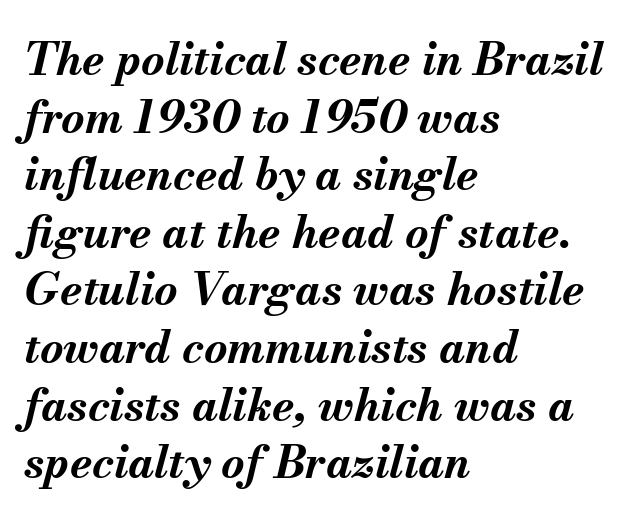
The words here are not underlined. There's an unmistakable incline to the writing here. What's the leading like? Ordinary, nothing unusual. The line texture is even and compact thanks to regular tracking.
